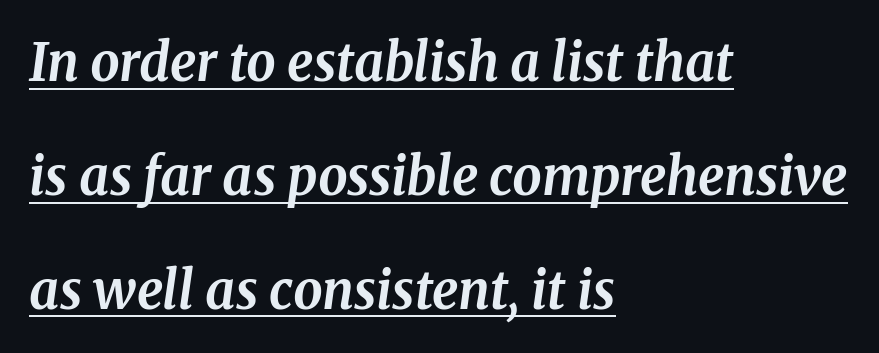
Q: Is the text bold? A: Yes.
Q: Is the text italic (slanted)? A: Yes, it leans right by about 8 degrees.
Q: Is the typeface a serif or a sans-serif typeface? A: Serif.
Q: Is the text underlined? A: Yes.
Q: How is the paragraph aligned? A: Left-aligned.
Q: Is the spacing between letters normal or unusually wide? A: Normal.
Q: Is the spacing between lines tight, normal or loose? A: Loose.
Q: Width (condensed, normal, or wide)? A: Normal.
Q: Stroke contrast? A: Medium.
Q: x-height? A: Medium.
Q: Monospaced? A: No.
